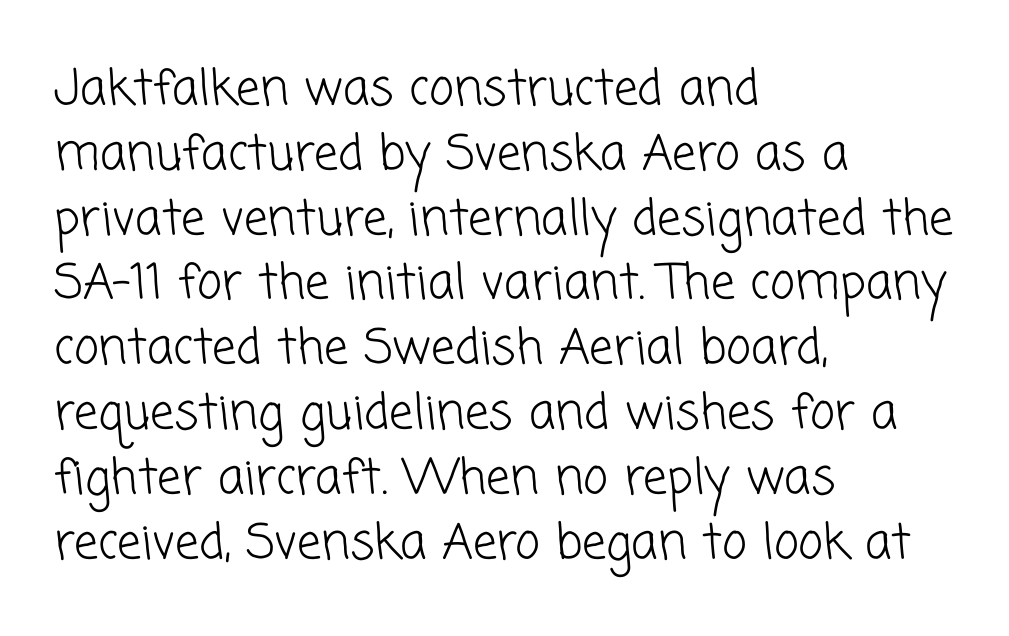
{"serif": "no", "bold": "no", "weight": "light", "width": "normal", "stroke_contrast": "low", "x_height": "medium", "monospaced": "no", "underline": "no", "align": "left", "line_spacing": "normal", "line_spacing_ratio": 1.35, "letter_spacing": "normal", "letter_spacing_em": 0.0, "glyph_px": 48}
